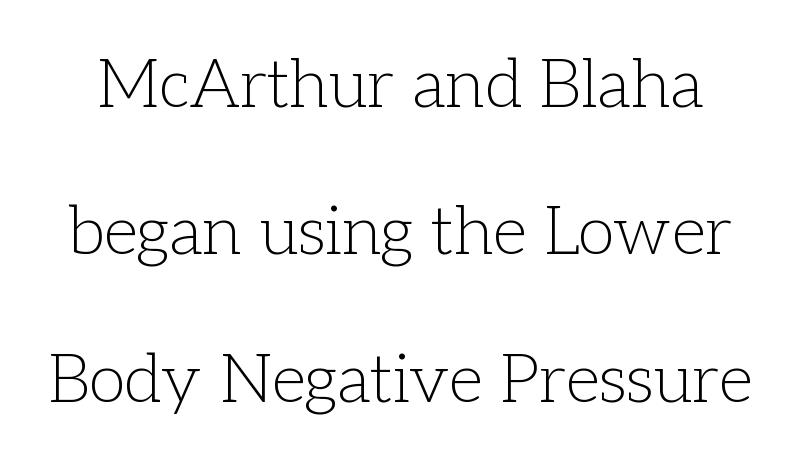
Q: Is the text bold? A: No.
Q: Is the text italic (slanted)? A: No, it is upright.
Q: Is the typeface a serif or a sans-serif typeface? A: Serif.
Q: Is the text underlined? A: No.
Q: Is the spacing between letters normal or unusually wide? A: Normal.
Q: Is the spacing between lines tight, normal or loose? A: Loose.
Q: Width (condensed, normal, or wide)? A: Normal.
Q: Stroke contrast? A: Low.
Q: x-height? A: Medium.
Q: Monospaced? A: No.
